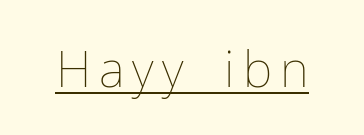
{"italic": "no", "bold": "no", "weight": "thin", "width": "normal", "stroke_contrast": "low", "x_height": "medium", "monospaced": "no", "underline": "yes", "glyph_px": 50}
